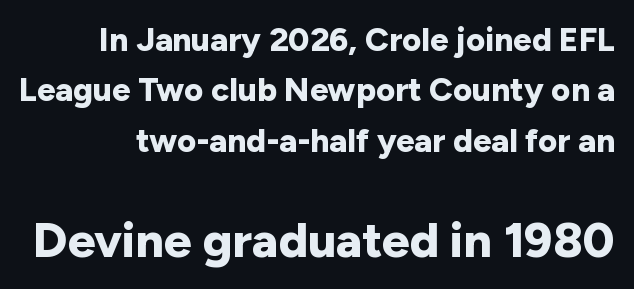
The image shows 49 px bold sans-serif type, upright; set normal line spacing (1.53x), normal letter spacing, not underlined; the second (bottom) block is 1.48x larger; low stroke contrast and a medium x-height.
